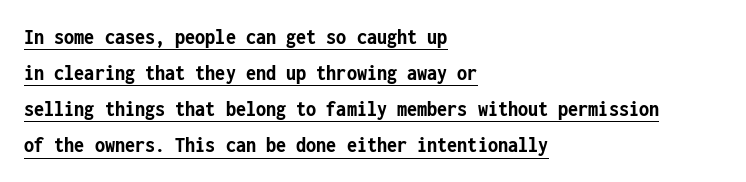
{"italic": "no", "bold": "yes", "underline": "yes", "align": "left", "line_spacing": "normal", "line_spacing_ratio": 1.57, "letter_spacing": "normal", "letter_spacing_em": 0.0, "glyph_px": 23}
